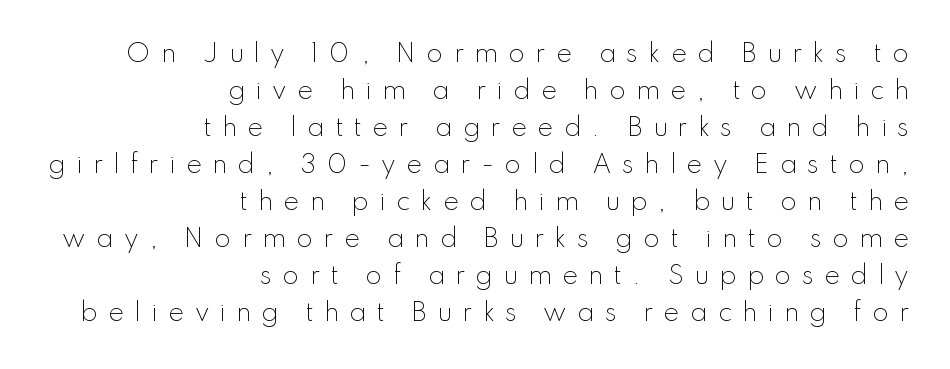
The image shows 24 px text type, upright; set right-aligned, normal line spacing (1.54x), unusually wide letter spacing (+0.43 em), not underlined.
